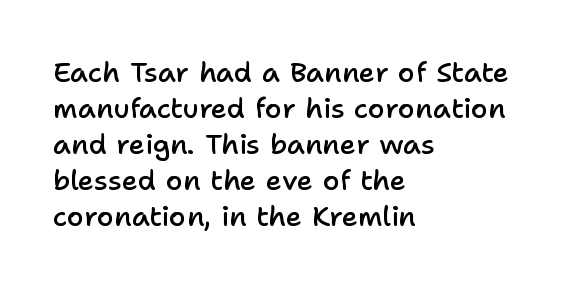
The image shows 28 px semibold sans-serif type, upright; set left-aligned, normal line spacing (1.29x), normal letter spacing, not underlined; low stroke contrast and a medium x-height.
